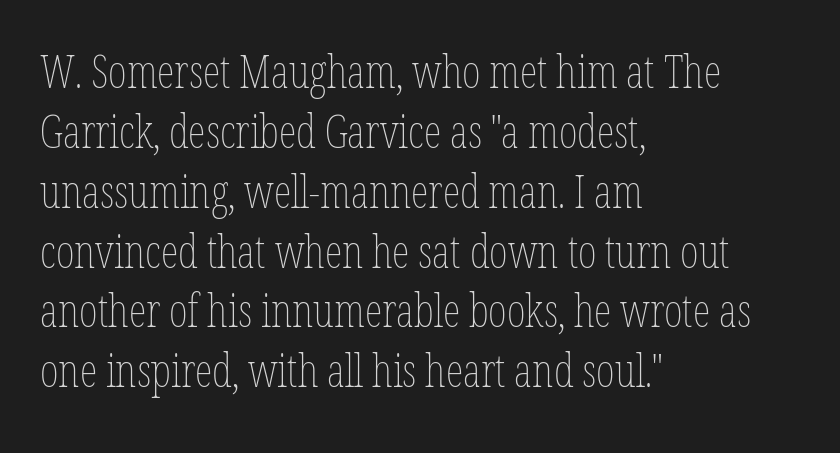
Any mark beneath the type? The region is blank. The text block is weighted toward the left margin, trailing off unevenly rightward. Reading down the column, the eye jumps a familiar distance to each next line. The typesetting does not lean heavy: it is not bold. Is the letter spacing exaggerated? No — it looks like the ordinary default.
